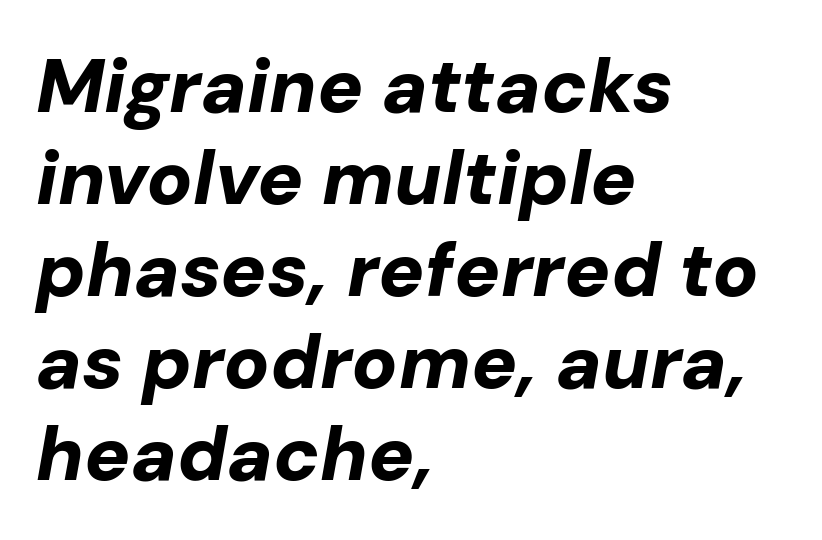
Yep, that's italic — everything's leaning. I'd describe the lettering as bold — thick and assertive. Left-aligned paragraph, ragged on the right. The passage shown has conventional tracking throughout. No word sits above an underline.
